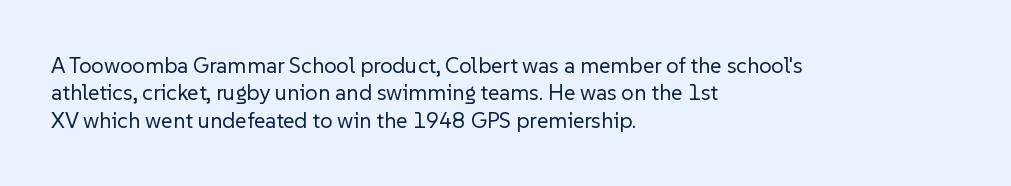
The image shows 22 px text type, upright; set left-aligned, normal line spacing (1.25x), normal letter spacing, not underlined.
